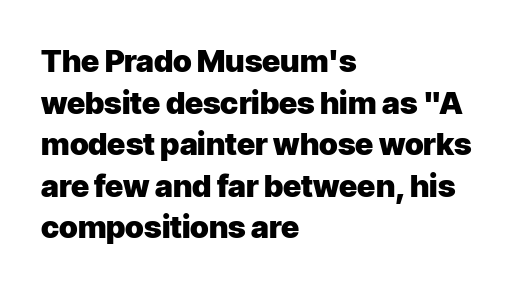
Q: Is the text bold? A: Yes.
Q: Is the text italic (slanted)? A: No, it is upright.
Q: Is the typeface a serif or a sans-serif typeface? A: Sans-serif.
Q: Is the text underlined? A: No.
Q: How is the paragraph aligned? A: Left-aligned.
Q: Is the spacing between letters normal or unusually wide? A: Normal.
Q: Is the spacing between lines tight, normal or loose? A: Normal.
Q: Width (condensed, normal, or wide)? A: Normal.
Q: Stroke contrast? A: Low.
Q: x-height? A: Medium.
Q: Monospaced? A: No.
